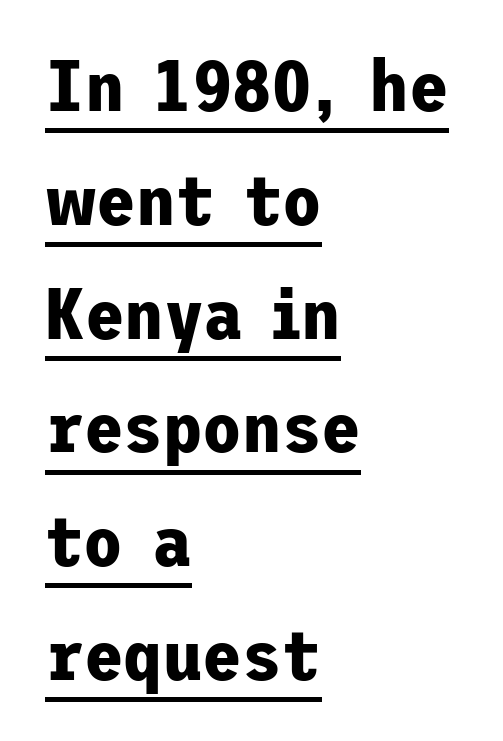
{"serif": "no", "italic": "no", "bold": "yes", "weight": "bold", "width": "normal", "stroke_contrast": "low", "x_height": "medium", "underline": "yes", "align": "left", "line_spacing": "normal", "line_spacing_ratio": 1.58, "letter_spacing": "normal", "letter_spacing_em": 0.0, "glyph_px": 72}
